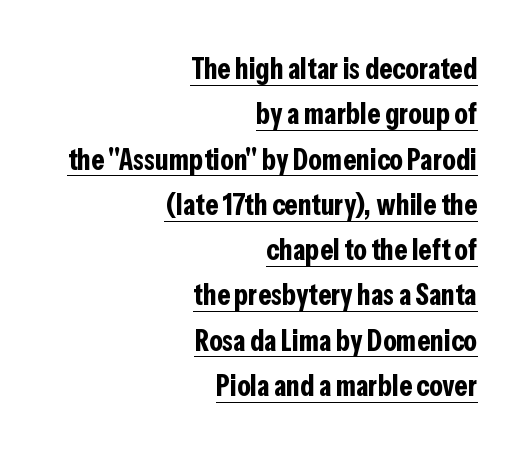
The lines are quadded right. Does the leading feel generous? No, just average. This sample uses a sans-serif face. The characters look thick and weighty, a clear bold. Caption: lettering with a line underneath.
